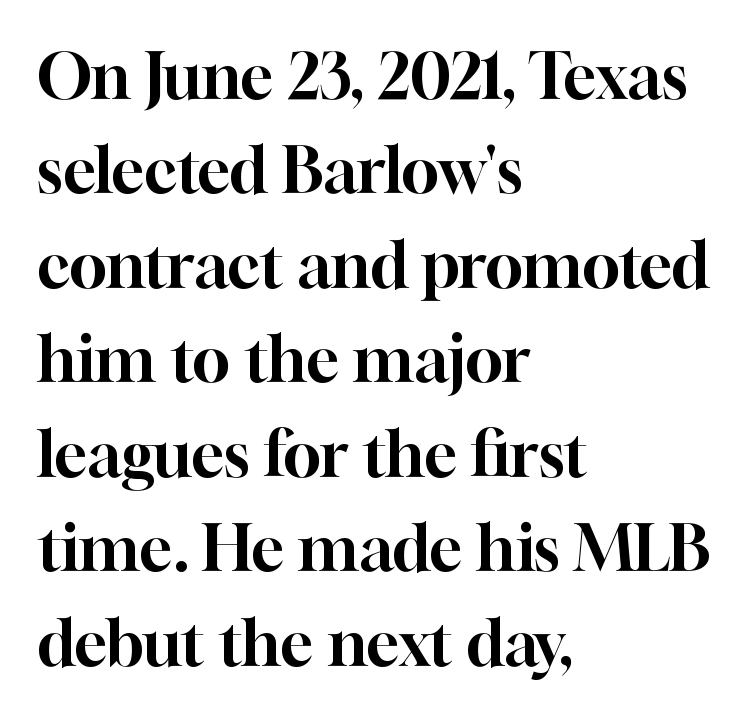
Casual observation: everything's shoved over to the left. Each new line begins a customary step beneath the previous one. Is the letter spacing exaggerated? No — it looks like the ordinary default. Plain, unruled lines of type. What kind of face is this? One with serifs.
